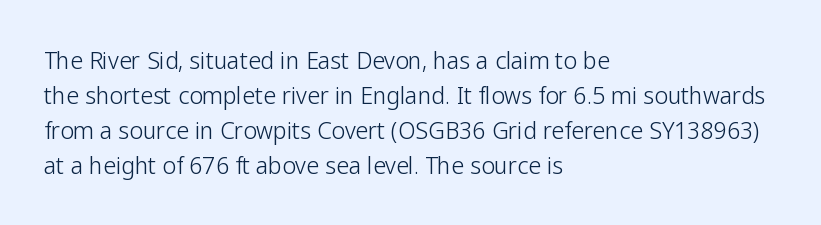
The image shows 23 px text type, upright; set left-aligned, normal line spacing (1.52x), normal letter spacing, not underlined.
